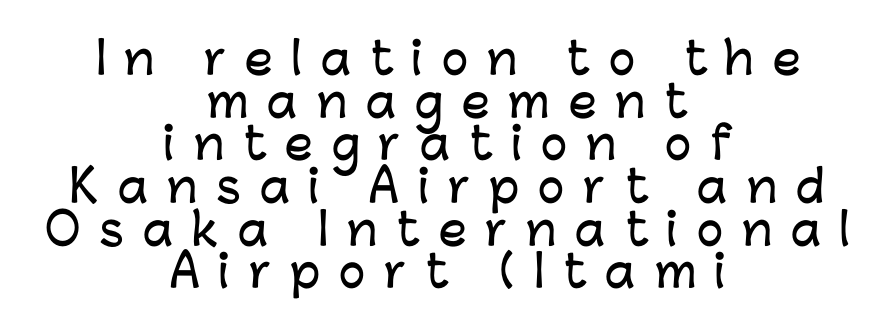
{"serif": "no", "italic": "no", "width": "normal", "stroke_contrast": "low", "x_height": "medium", "monospaced": "no", "underline": "no", "align": "center", "line_spacing": "tight", "line_spacing_ratio": 0.97, "letter_spacing": "wide", "letter_spacing_em": 0.43, "glyph_px": 44}
